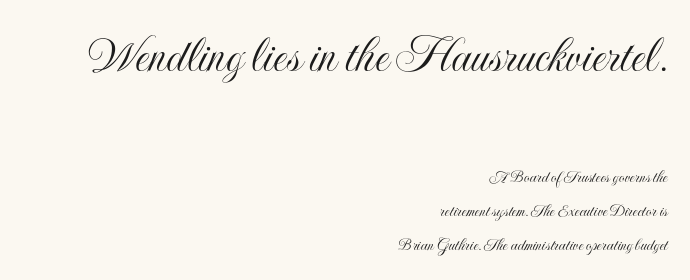
Q: Is the text italic (slanted)? A: Yes.
Q: Is the text underlined? A: No.
Q: How is the paragraph aligned? A: Right-aligned.
Q: Is the spacing between letters normal or unusually wide? A: Normal.
Q: Is the spacing between lines tight, normal or loose? A: Loose.
Q: Which block of text is set in a larger size, the first (top) or the second (bottom)? A: The first (top) one.
Q: Width (condensed, normal, or wide)? A: Condensed.
Q: x-height? A: Small.
Q: Monospaced? A: No.
